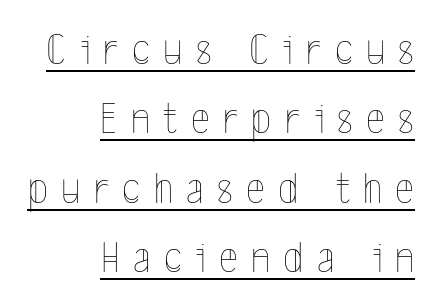
{"italic": "no", "bold": "no", "weight": "thin", "width": "condensed", "x_height": "medium", "monospaced": "no", "underline": "yes", "align": "right", "line_spacing": "normal", "line_spacing_ratio": 1.54, "letter_spacing": "wide", "letter_spacing_em": 0.3, "glyph_px": 45}
